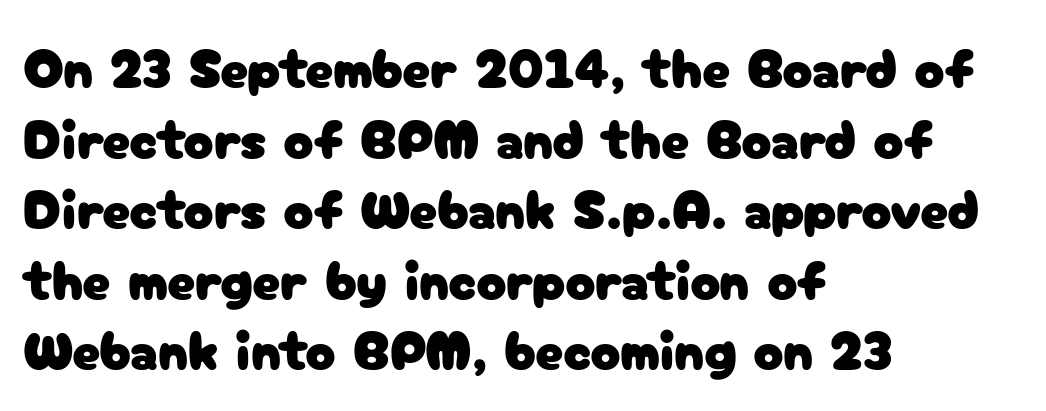
The image shows 56 px sans-serif type, upright; set left-aligned, normal line spacing (1.26x), normal letter spacing, not underlined; low stroke contrast and a medium x-height.
